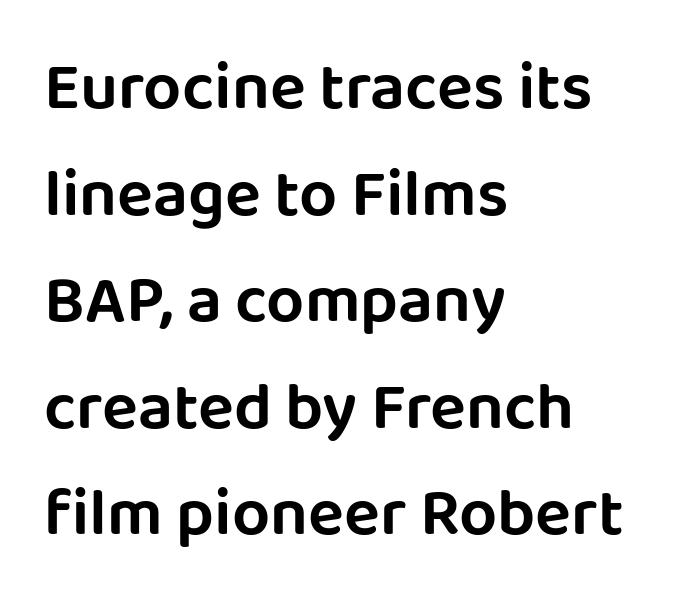
{"serif": "no", "italic": "no", "width": "normal", "stroke_contrast": "low", "x_height": "large", "monospaced": "no", "underline": "no", "align": "left", "line_spacing": "normal", "line_spacing_ratio": 1.59, "letter_spacing": "normal", "letter_spacing_em": 0.0, "glyph_px": 67}
